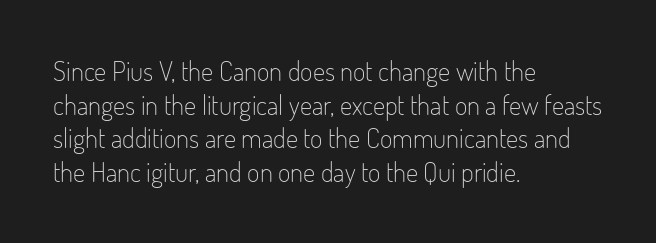
Q: Is the text bold? A: No.
Q: Is the text italic (slanted)? A: No, it is upright.
Q: Is the text underlined? A: No.
Q: How is the paragraph aligned? A: Left-aligned.
Q: Is the spacing between letters normal or unusually wide? A: Normal.
Q: Is the spacing between lines tight, normal or loose? A: Normal.
